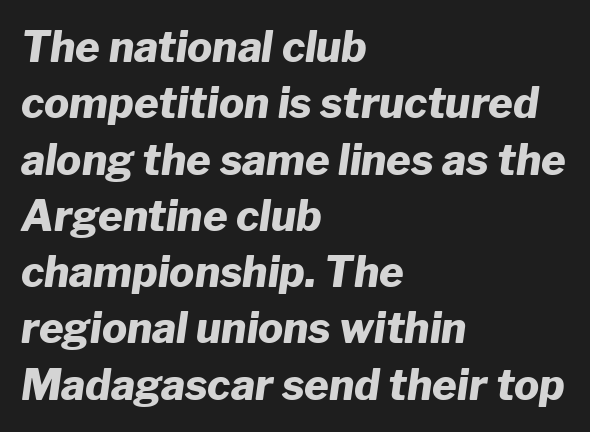
Descenders are the only things crossing below the line. The lettering tilts uniformly, giving the passage an italic look. Glyph-to-glyph distance matches everyday printed text. Chunky letters — that's bold for sure.
